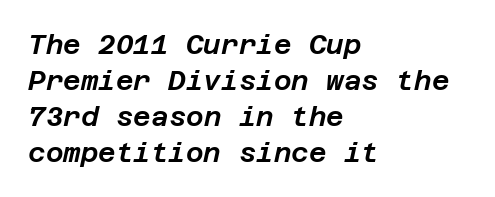
{"italic": "yes", "lean": "right", "slant_degrees": 12, "underline": "no", "align": "left", "line_spacing": "normal", "line_spacing_ratio": 1.33, "letter_spacing": "normal", "letter_spacing_em": 0.0, "glyph_px": 27}
